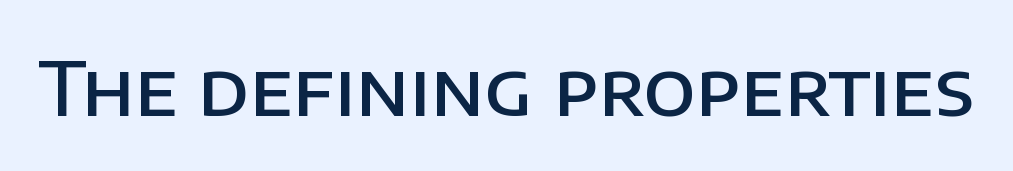
Look at the bottom of the vertical strokes: they stop flat, with no serifs. Rendered with straight, roman letterforms. Note the varied advance widths — an 'i' is clearly narrower than an 'm'. Beneath every word, the page is bare.
